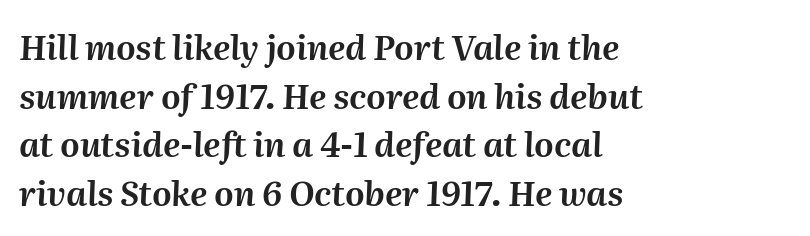
Q: Is the text italic (slanted)? A: Yes, it leans right by about 2 degrees.
Q: Is the text underlined? A: No.
Q: How is the paragraph aligned? A: Left-aligned.
Q: Is the spacing between letters normal or unusually wide? A: Normal.
Q: Is the spacing between lines tight, normal or loose? A: Normal.
Q: Width (condensed, normal, or wide)? A: Normal.
Q: Stroke contrast? A: Medium.
Q: x-height? A: Medium.
Q: Monospaced? A: No.
